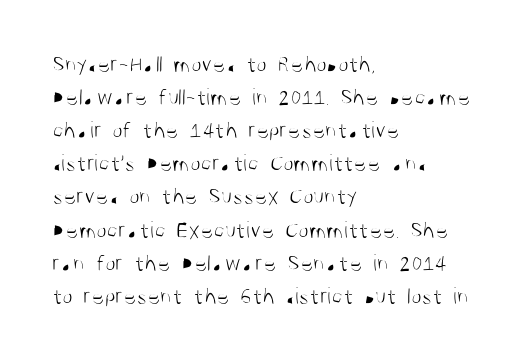
{"italic": "no", "bold": "no", "underline": "no", "align": "left", "line_spacing": "normal", "line_spacing_ratio": 1.38, "letter_spacing": "normal", "letter_spacing_em": 0.0, "glyph_px": 24}
